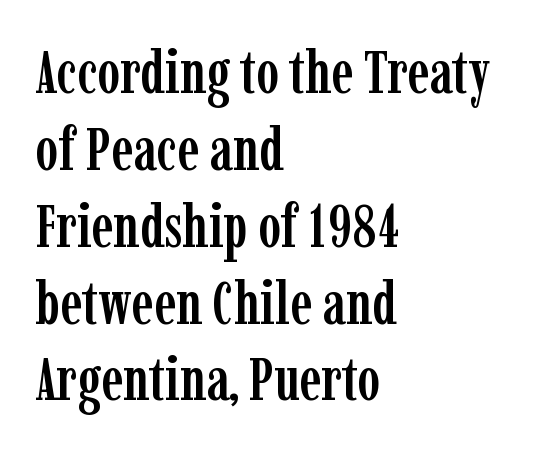
Q: Is the text italic (slanted)? A: No, it is upright.
Q: Is the typeface a serif or a sans-serif typeface? A: Serif.
Q: Is the text underlined? A: No.
Q: How is the paragraph aligned? A: Left-aligned.
Q: Is the spacing between letters normal or unusually wide? A: Normal.
Q: Is the spacing between lines tight, normal or loose? A: Normal.
Q: Width (condensed, normal, or wide)? A: Condensed.
Q: Stroke contrast? A: Low.
Q: x-height? A: Medium.
Q: Monospaced? A: No.
